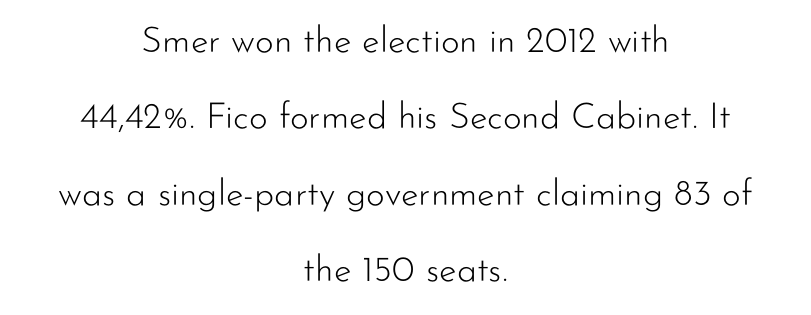
Q: Is the text bold? A: No.
Q: Is the text italic (slanted)? A: No, it is upright.
Q: Is the typeface a serif or a sans-serif typeface? A: Sans-serif.
Q: Is the text underlined? A: No.
Q: How is the paragraph aligned? A: Centered.
Q: Is the spacing between letters normal or unusually wide? A: Normal.
Q: Is the spacing between lines tight, normal or loose? A: Loose.
Q: Width (condensed, normal, or wide)? A: Normal.
Q: Stroke contrast? A: Low.
Q: x-height? A: Small.
Q: Monospaced? A: No.
